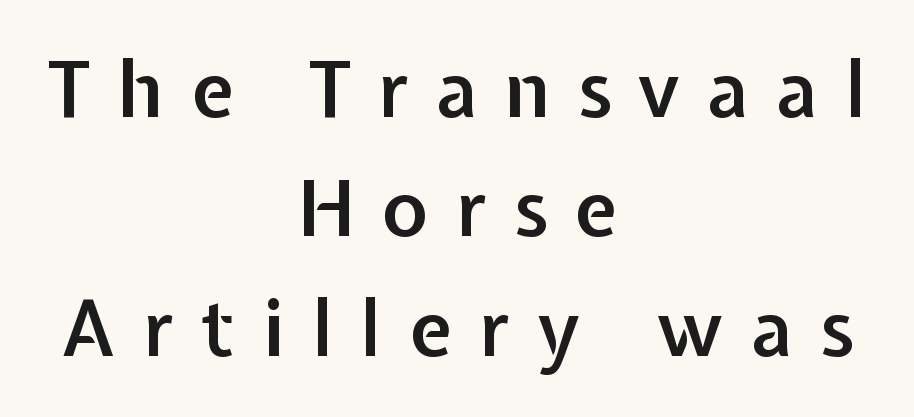
The rendering shows plain stroke endings on the letterforms — a sans-serif design. Loose tracking; the words dissolve into strings of separated letters. Think of a printed novel: that variable character pitch is what you see here. This rendering features lettering with no underline. The rag falls on both sides of this text block equally. The strokes are fattened partway — semibold, not bold.
